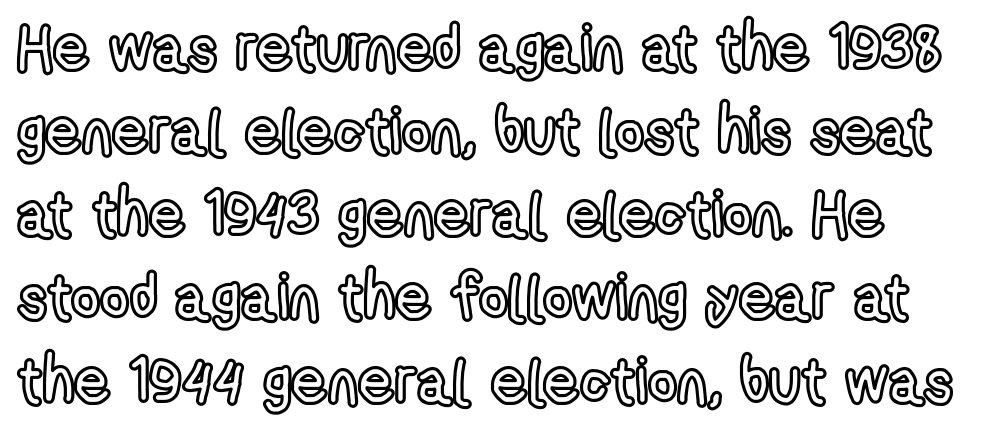
Vertical spacing — default. The letters sit at their default tracking, neither squeezed nor spread. Lines of text with bare space underneath. Every character sits straight up, as roman type does.
